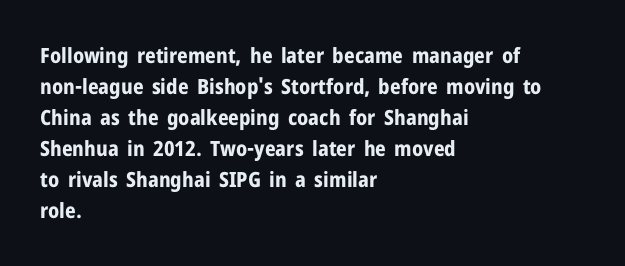
{"italic": "no", "bold": "yes", "underline": "no", "align": "left", "line_spacing": "normal", "line_spacing_ratio": 1.48, "letter_spacing": "normal", "letter_spacing_em": 0.0, "glyph_px": 21}
